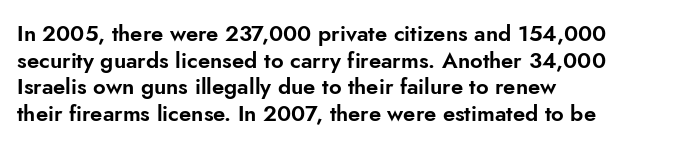
Q: Is the text italic (slanted)? A: No, it is upright.
Q: Is the text underlined? A: No.
Q: How is the paragraph aligned? A: Left-aligned.
Q: Is the spacing between letters normal or unusually wide? A: Normal.
